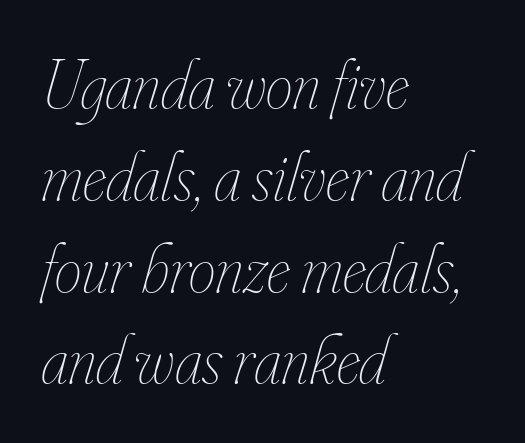
The image shows 68 px thin, condensed type, italic (leaning right); set left-aligned, normal line spacing (1.35x), normal letter spacing, not underlined; low stroke contrast and a small x-height.
